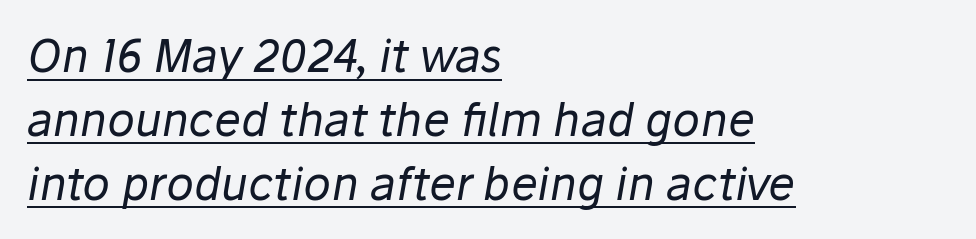
No letter is thick-stroked: the sample isn't bold. A typographer would call this underscored text. Each word holds together tightly as a unit, with standard inter-letter gaps. The rendering anchors every line to the left-hand side. A typesetter would call this proportional, since set widths differ per character. Students, observe: this is what conventionally led text looks like.
